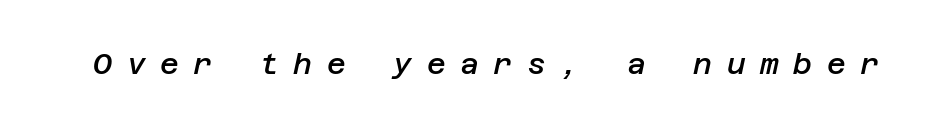
{"italic": "yes", "lean": "right", "slant_degrees": 12, "bold": "semi", "weight": "semibold", "width": "normal", "stroke_contrast": "low", "x_height": "large", "underline": "no", "letter_spacing": "wide", "letter_spacing_em": 0.5, "glyph_px": 29}
